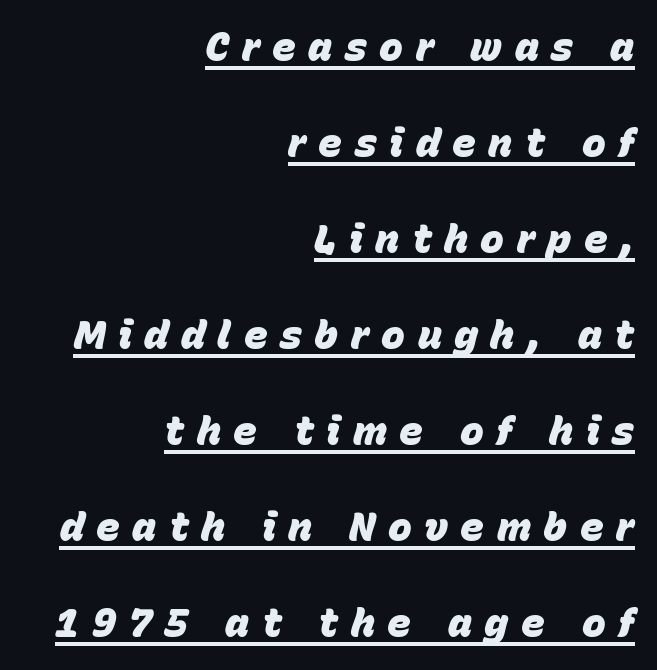
The image shows 40 px heavy type, italic (leaning right); set right-aligned, loose line spacing (2.4x), unusually wide letter spacing (+0.31 em), underlined; low stroke contrast and a large x-height.
